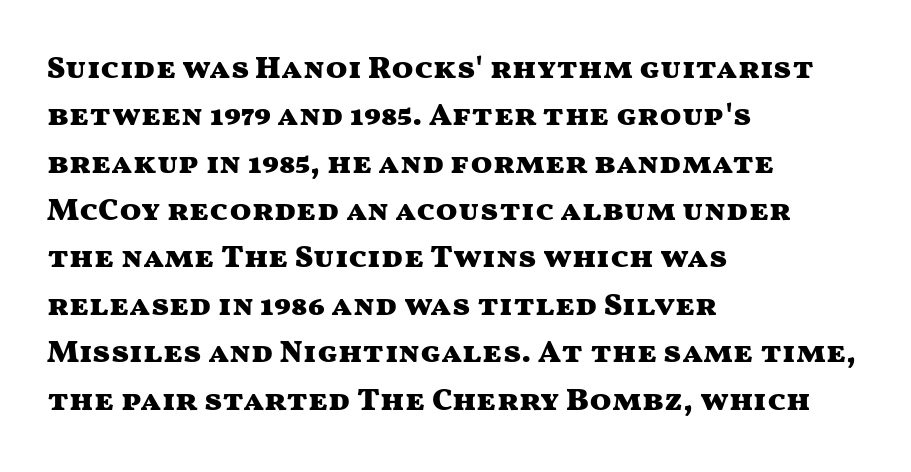
Q: Is the text bold? A: Yes.
Q: Is the text italic (slanted)? A: No, it is upright.
Q: Is the typeface a serif or a sans-serif typeface? A: Sans-serif.
Q: Is the text underlined? A: No.
Q: How is the paragraph aligned? A: Left-aligned.
Q: Is the spacing between letters normal or unusually wide? A: Normal.
Q: Is the spacing between lines tight, normal or loose? A: Normal.
Q: Width (condensed, normal, or wide)? A: Wide.
Q: Stroke contrast? A: Medium.
Q: x-height? A: Medium.
Q: Monospaced? A: No.
